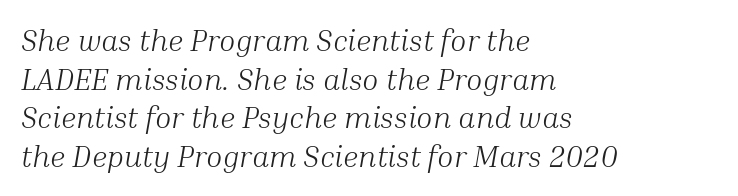
Q: Is the text bold? A: No.
Q: Is the text italic (slanted)? A: Yes, it leans right by about 10 degrees.
Q: Is the typeface a serif or a sans-serif typeface? A: Serif.
Q: Is the text underlined? A: No.
Q: How is the paragraph aligned? A: Left-aligned.
Q: Is the spacing between letters normal or unusually wide? A: Normal.
Q: Is the spacing between lines tight, normal or loose? A: Normal.
Q: Width (condensed, normal, or wide)? A: Normal.
Q: Stroke contrast? A: Medium.
Q: x-height? A: Medium.
Q: Monospaced? A: No.
